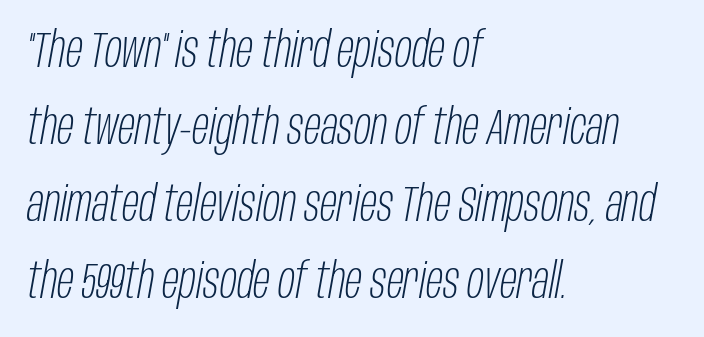
The image shows 50 px light, condensed type, italic (leaning right); set left-aligned, normal line spacing (1.54x), normal letter spacing, not underlined; low stroke contrast and a large x-height.
